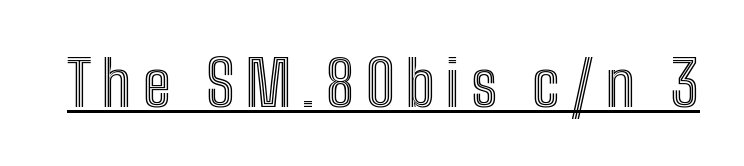
Does a line run under the words? Yes, clearly. The axis of the letterforms is exactly vertical. Varying glyph widths throughout — classic text-font behaviour.
